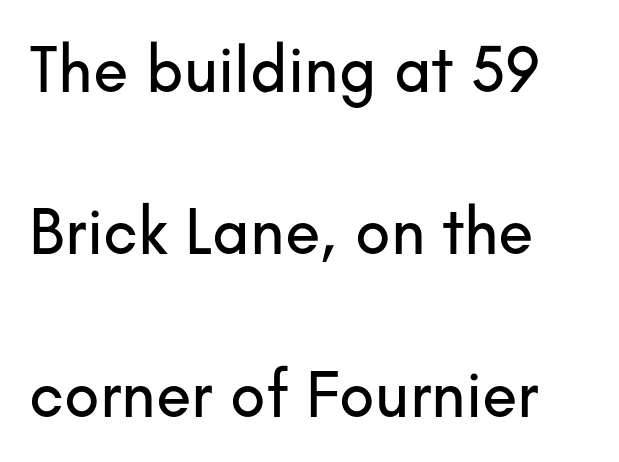
The image shows 65 px sans-serif type, upright; set left-aligned, loose line spacing (2.5x), normal letter spacing, not underlined; low stroke contrast and a small x-height.
